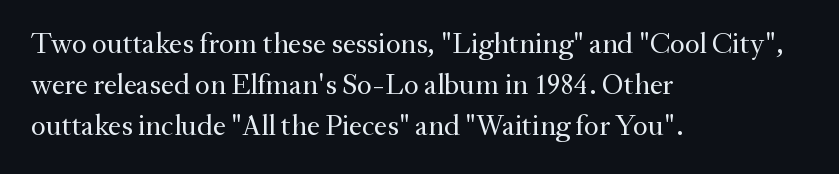
The image shows 29 px regular-weight serif type, upright; set left-aligned, normal line spacing (1.41x), normal letter spacing, not underlined; medium stroke contrast and a small x-height.
